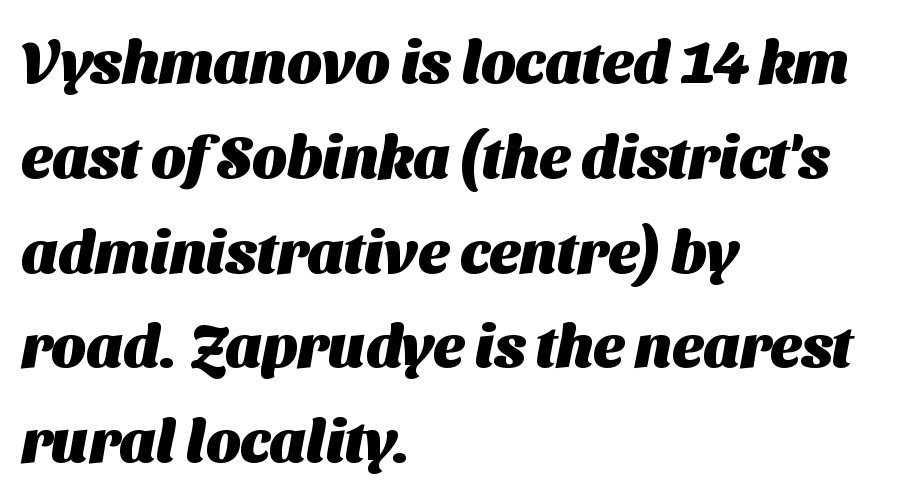
The image shows 60 px heavy sans-serif type; set left-aligned, normal line spacing (1.58x), normal letter spacing, not underlined; medium stroke contrast and a medium x-height.
